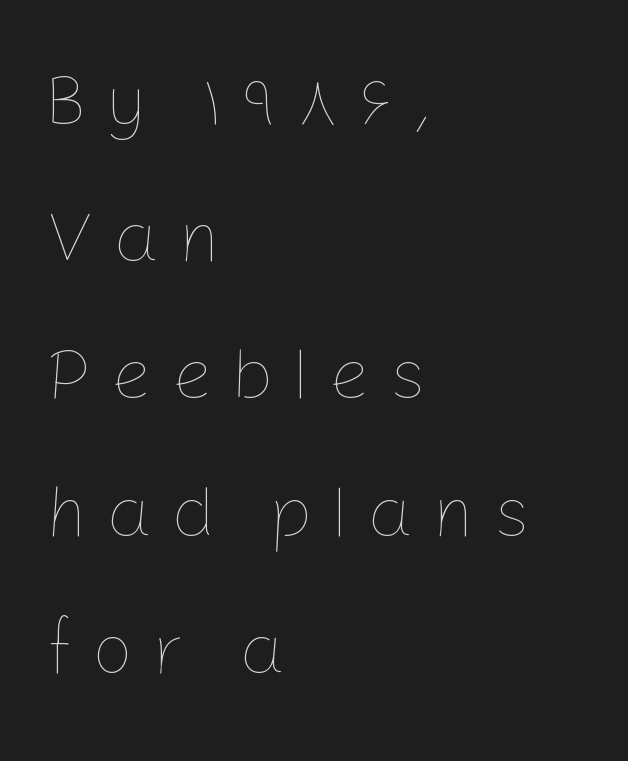
Q: Is the text bold? A: No.
Q: Is the text italic (slanted)? A: No, it is upright.
Q: Is the text underlined? A: No.
Q: How is the paragraph aligned? A: Left-aligned.
Q: Is the spacing between letters normal or unusually wide? A: Unusually wide.
Q: Width (condensed, normal, or wide)? A: Normal.
Q: Stroke contrast? A: Low.
Q: x-height? A: Medium.
Q: Monospaced? A: No.
